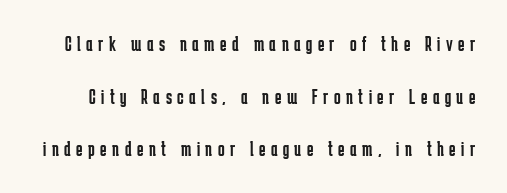
Posture: vertical. This rendering features lettering with no underline. The typeface has the unassuming heft of standard copy or less. Each word looks stretched out because of the extra space between its letters.
